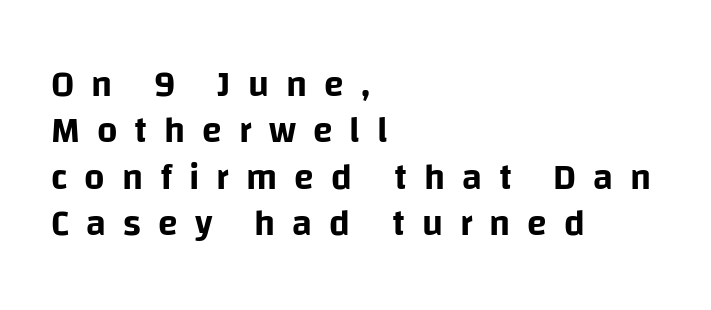
Q: Is the text italic (slanted)? A: No, it is upright.
Q: Is the typeface a serif or a sans-serif typeface? A: Sans-serif.
Q: Is the text underlined? A: No.
Q: How is the paragraph aligned? A: Left-aligned.
Q: Is the spacing between letters normal or unusually wide? A: Unusually wide.
Q: Is the spacing between lines tight, normal or loose? A: Normal.
Q: Width (condensed, normal, or wide)? A: Normal.
Q: Stroke contrast? A: Low.
Q: x-height? A: Large.
Q: Monospaced? A: No.
